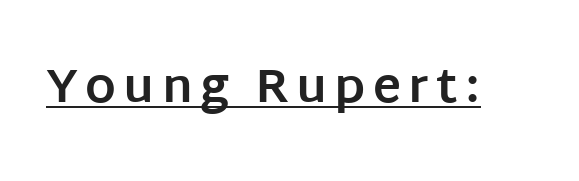
Q: Is the text bold? A: Yes.
Q: Is the text italic (slanted)? A: No, it is upright.
Q: Is the typeface a serif or a sans-serif typeface? A: Sans-serif.
Q: Is the text underlined? A: Yes.
Q: Width (condensed, normal, or wide)? A: Normal.
Q: Stroke contrast? A: Low.
Q: x-height? A: Large.
Q: Monospaced? A: No.
